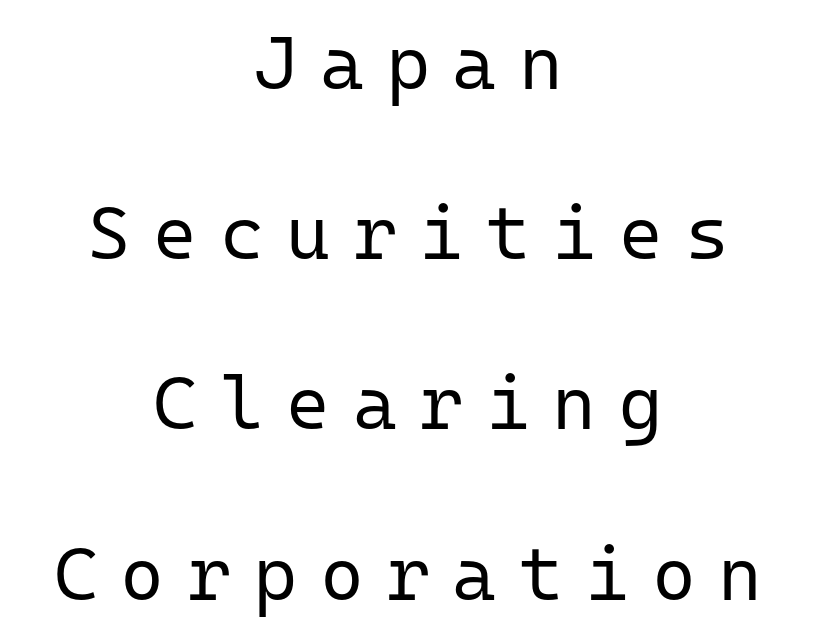
The image shows 75 px regular-weight sans-serif type, upright, monospaced; set centered, loose line spacing (2.27x), unusually wide letter spacing (+0.3 em), not underlined; low stroke contrast and a medium x-height.
